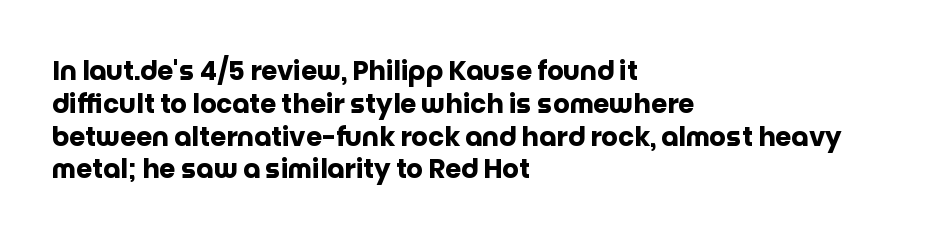
The image shows 26 px bold type, upright; set left-aligned, normal line spacing (1.26x), normal letter spacing, not underlined.
